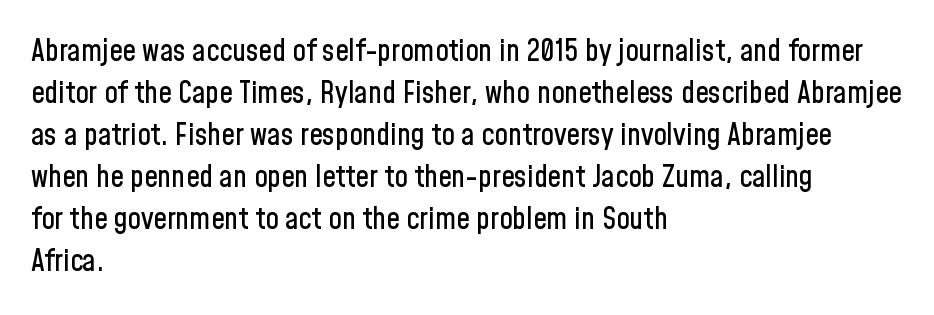
The image shows 30 px condensed sans-serif type, upright; set left-aligned, normal line spacing (1.4x), normal letter spacing, not underlined; low stroke contrast and a medium x-height.
